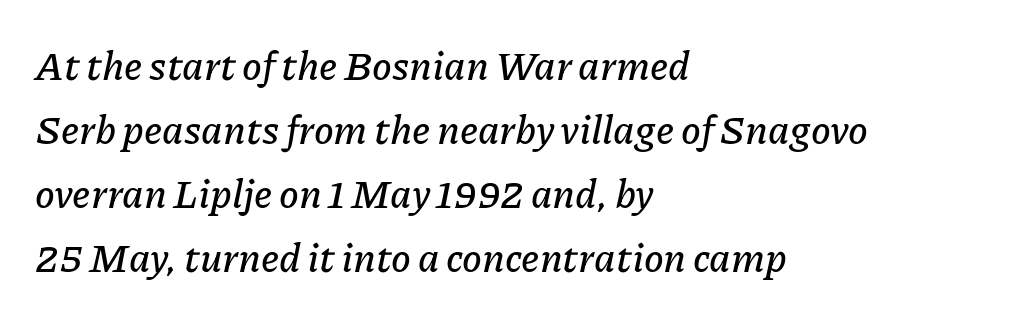
The image shows 40 px text type, italic (leaning right); set left-aligned, normal line spacing (1.6x), normal letter spacing, not underlined; low stroke contrast and a medium x-height.
